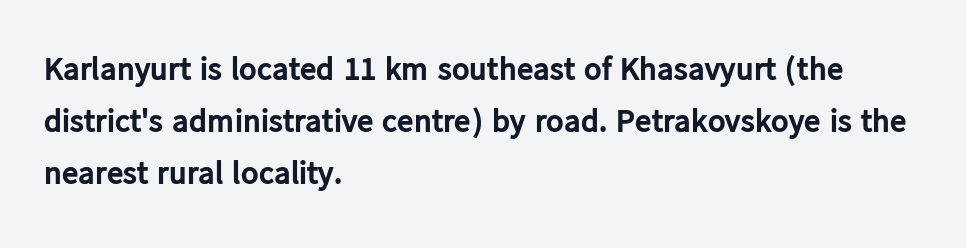
{"serif": "no", "italic": "no", "bold": "yes", "weight": "bold", "width": "normal", "stroke_contrast": "low", "x_height": "medium", "monospaced": "no", "underline": "no", "align": "left", "line_spacing": "normal", "line_spacing_ratio": 1.58, "letter_spacing": "normal", "letter_spacing_em": 0.0, "glyph_px": 33}
